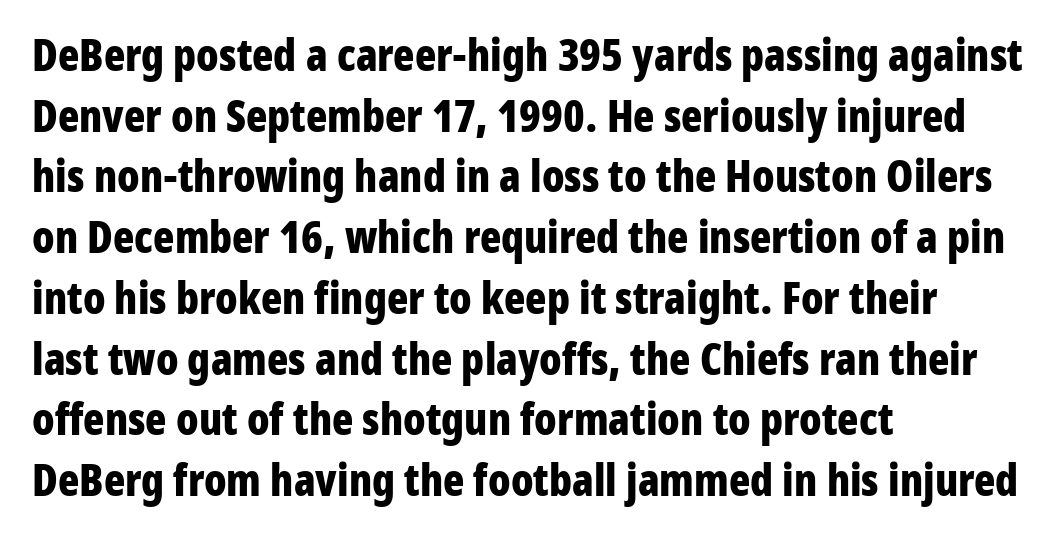
The image shows 44 px bold, condensed sans-serif type, upright; set left-aligned, normal line spacing (1.38x), normal letter spacing, not underlined; low stroke contrast and a medium x-height.
